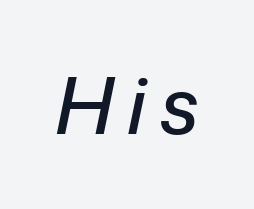
The rendering uses natural spacing where letterforms have individual widths. Any mark beneath the type? The region is blank. Compared with ordinary roman type, these characters are visibly tilted.
